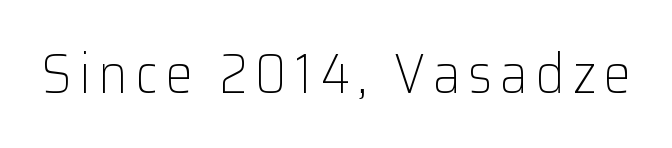
Q: Is the text bold? A: No.
Q: Is the text italic (slanted)? A: No, it is upright.
Q: Is the typeface a serif or a sans-serif typeface? A: Sans-serif.
Q: Is the text underlined? A: No.
Q: Width (condensed, normal, or wide)? A: Normal.
Q: Stroke contrast? A: Low.
Q: x-height? A: Medium.
Q: Monospaced? A: No.
